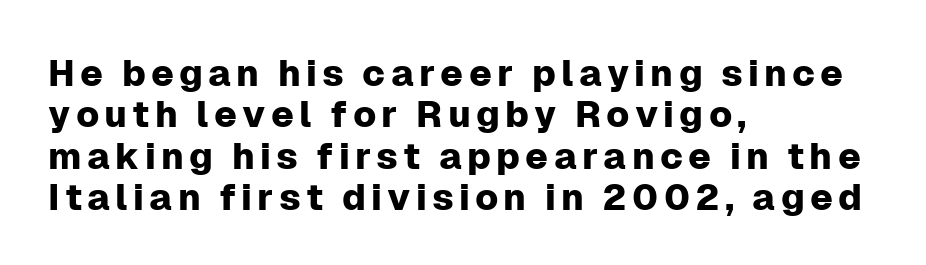
{"serif": "no", "italic": "no", "width": "normal", "stroke_contrast": "low", "x_height": "medium", "monospaced": "no", "underline": "no", "align": "left", "line_spacing": "tight", "line_spacing_ratio": 1.12, "glyph_px": 37}
